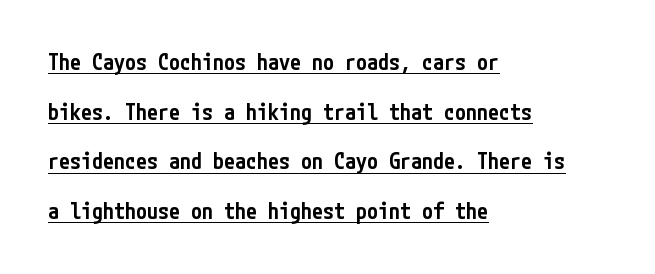
Q: Is the text bold? A: Semi-bold.
Q: Is the text italic (slanted)? A: No, it is upright.
Q: Is the text underlined? A: Yes.
Q: How is the paragraph aligned? A: Left-aligned.
Q: Is the spacing between letters normal or unusually wide? A: Normal.
Q: Is the spacing between lines tight, normal or loose? A: Loose.
